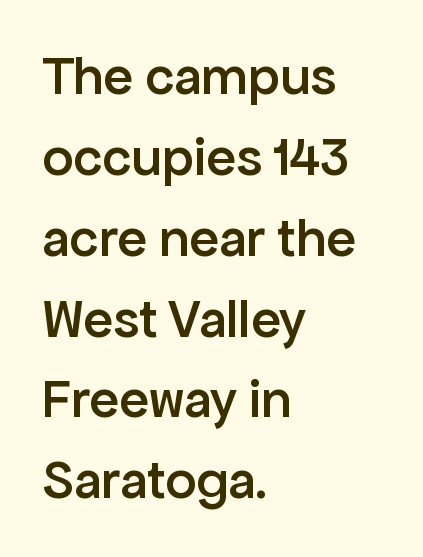
Q: Is the text bold? A: Semi-bold.
Q: Is the text italic (slanted)? A: No, it is upright.
Q: Is the typeface a serif or a sans-serif typeface? A: Sans-serif.
Q: Is the text underlined? A: No.
Q: How is the paragraph aligned? A: Left-aligned.
Q: Is the spacing between letters normal or unusually wide? A: Normal.
Q: Is the spacing between lines tight, normal or loose? A: Normal.
Q: Width (condensed, normal, or wide)? A: Normal.
Q: Stroke contrast? A: Low.
Q: x-height? A: Medium.
Q: Monospaced? A: No.
